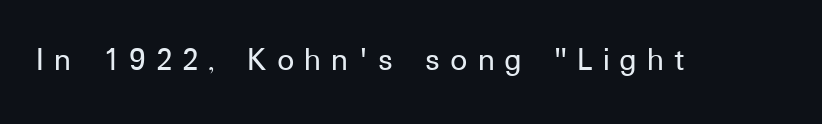
Q: Is the text italic (slanted)? A: No, it is upright.
Q: Is the typeface a serif or a sans-serif typeface? A: Sans-serif.
Q: Is the text underlined? A: No.
Q: Is the spacing between letters normal or unusually wide? A: Unusually wide.
Q: Width (condensed, normal, or wide)? A: Normal.
Q: Stroke contrast? A: Low.
Q: x-height? A: Medium.
Q: Monospaced? A: No.
